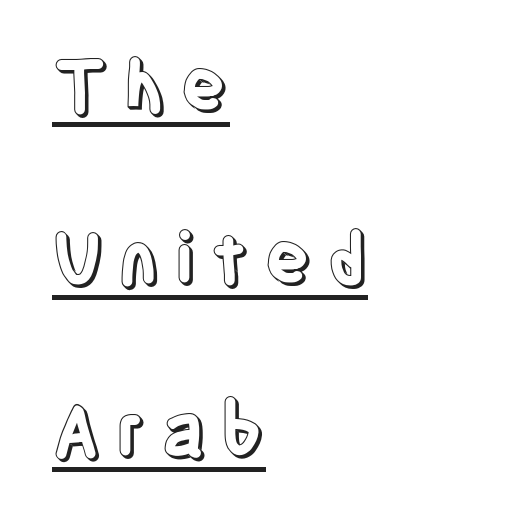
If you drew a ruler down the left edge, every line would touch it. This sample uses an upright cut, with every glyph sitting square on the baseline. The passage shown is typed in a proportional face where columns would drift. This sample trades compactness for vertical openness between lines. A continuous stroke trails under the words, as in a hyperlink.
